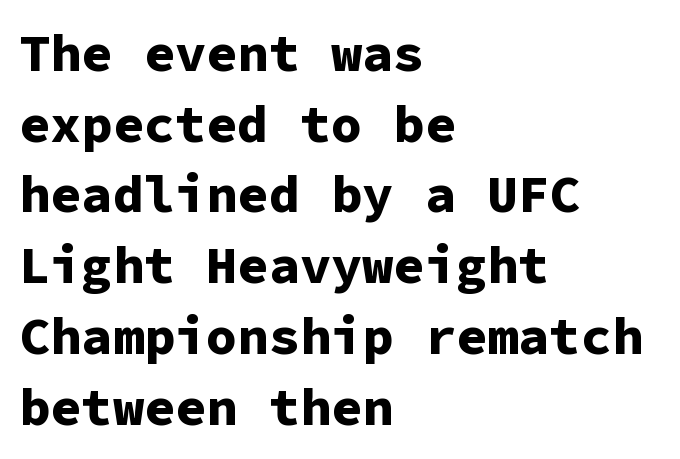
Chunky letters — that's bold for sure. Letter spacing: default. Italic: no, the glyphs are upright roman. Just letters on the line, the space beneath them empty. Each letter's strokes conclude bluntly, with no projecting serifs. If you measured baseline to baseline, you'd find a middling distance.
